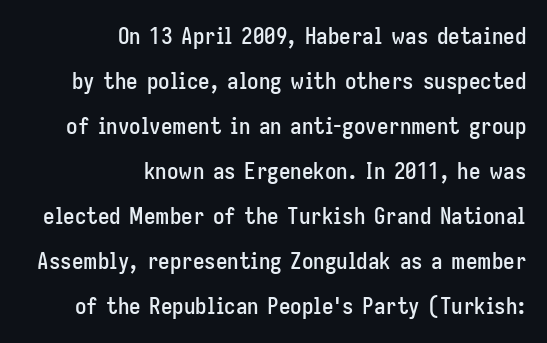
Q: Is the text italic (slanted)? A: No, it is upright.
Q: Is the text underlined? A: No.
Q: How is the paragraph aligned? A: Right-aligned.
Q: Is the spacing between letters normal or unusually wide? A: Normal.
Q: Is the spacing between lines tight, normal or loose? A: Loose.
